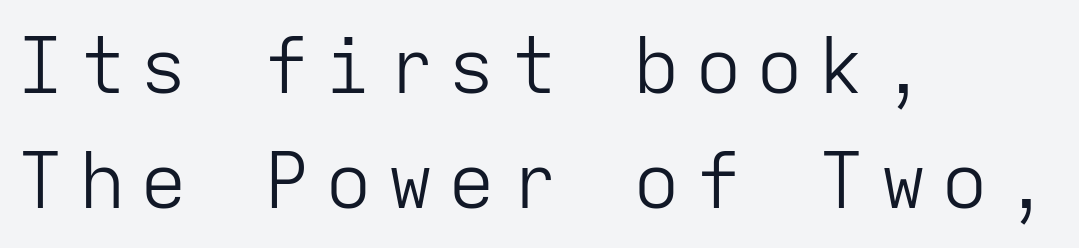
The image shows 78 px light sans-serif type, upright, monospaced; set left-aligned, normal line spacing (1.47x), not underlined; low stroke contrast and a medium x-height.
